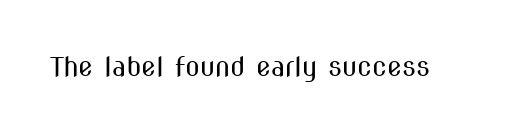
The image shows 27 px text type, upright; set normal letter spacing, not underlined.
